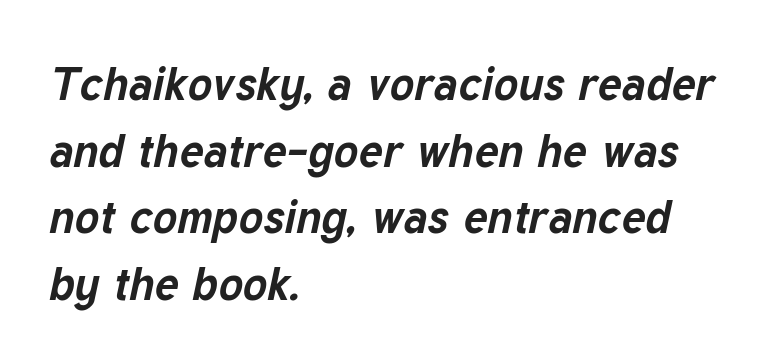
This sample is left-justified, so line endings fall wherever the words run out. In terms of letterspacing, this is plain default setting. You could not count columns in this text — the font is proportionally spaced. This sample uses an oblique cut, with every glyph tilted off the vertical.
